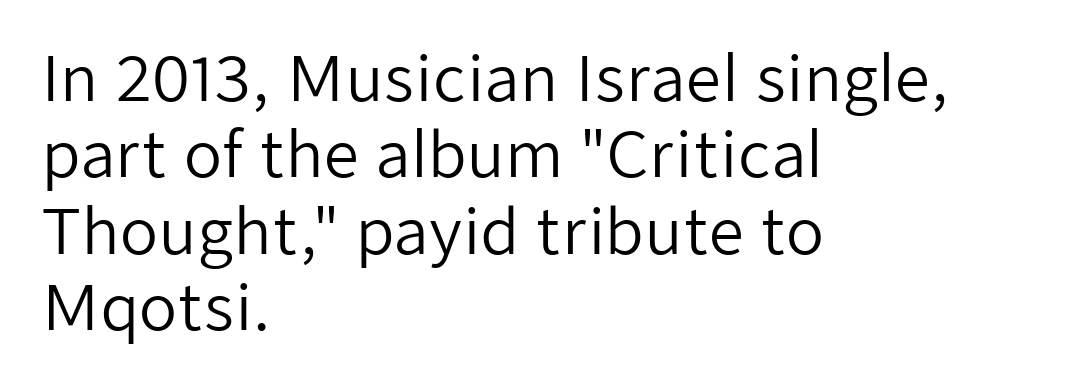
Q: Is the text bold? A: No.
Q: Is the text italic (slanted)? A: No, it is upright.
Q: Is the typeface a serif or a sans-serif typeface? A: Sans-serif.
Q: Is the text underlined? A: No.
Q: How is the paragraph aligned? A: Left-aligned.
Q: Is the spacing between letters normal or unusually wide? A: Normal.
Q: Width (condensed, normal, or wide)? A: Normal.
Q: Stroke contrast? A: Low.
Q: x-height? A: Medium.
Q: Monospaced? A: No.
